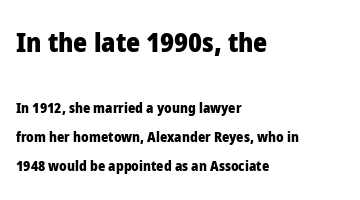
The image shows 27 px bold type, upright; set left-aligned, loose line spacing (2.08x), normal letter spacing, not underlined; the first (top) block is 1.93x larger.
